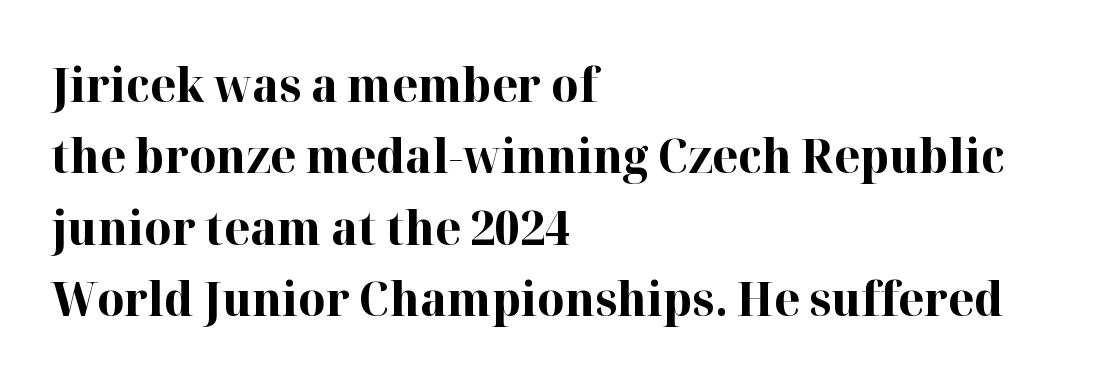
Q: Is the text bold? A: Yes.
Q: Is the text italic (slanted)? A: No, it is upright.
Q: Is the typeface a serif or a sans-serif typeface? A: Serif.
Q: Is the text underlined? A: No.
Q: How is the paragraph aligned? A: Left-aligned.
Q: Is the spacing between letters normal or unusually wide? A: Normal.
Q: Is the spacing between lines tight, normal or loose? A: Normal.
Q: Width (condensed, normal, or wide)? A: Normal.
Q: Stroke contrast? A: High.
Q: x-height? A: Medium.
Q: Monospaced? A: No.
